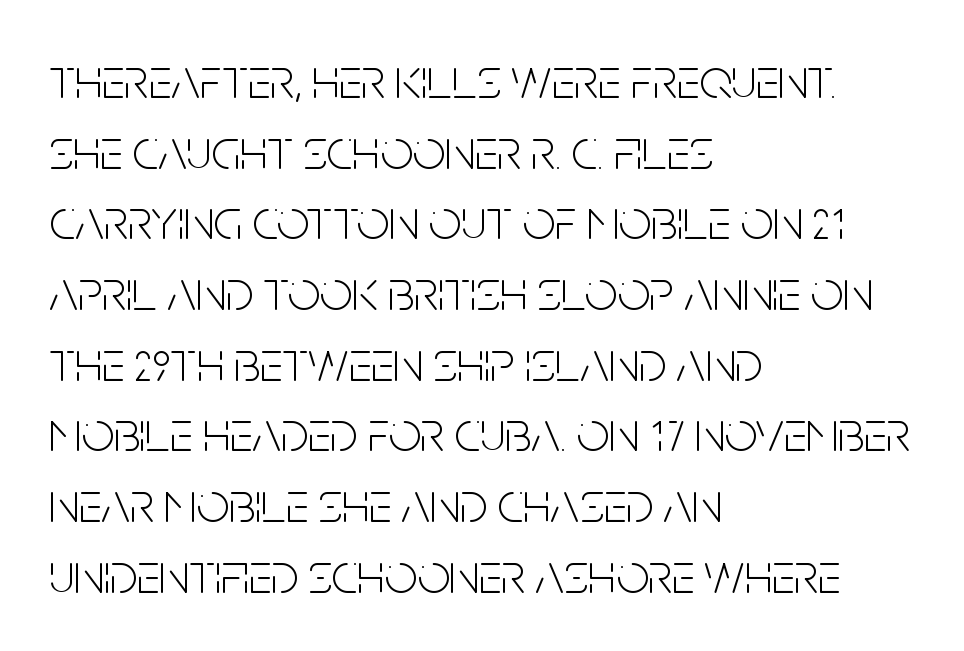
{"serif": "no", "italic": "no", "bold": "no", "weight": "light", "width": "condensed", "stroke_contrast": "low", "x_height": "large", "monospaced": "no", "underline": "no", "align": "left", "line_spacing_ratio": 1.24, "letter_spacing": "normal", "letter_spacing_em": 0.0, "glyph_px": 57}
